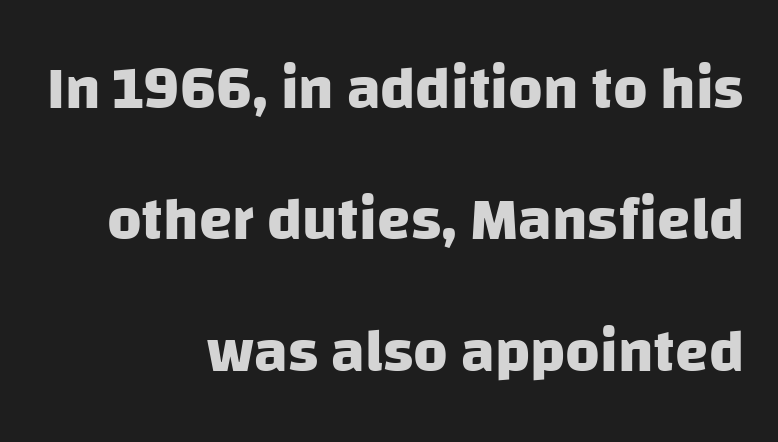
No word sits above an underline. The rendering uses natural spacing where letterforms have individual widths. There is no visible air inserted between adjacent glyphs. The space between consecutive lines is lavish. Look at the stroke-to-counter ratio: heavy, a bold. Does the copy run flush right? Yes — the right margin is perfectly even.
